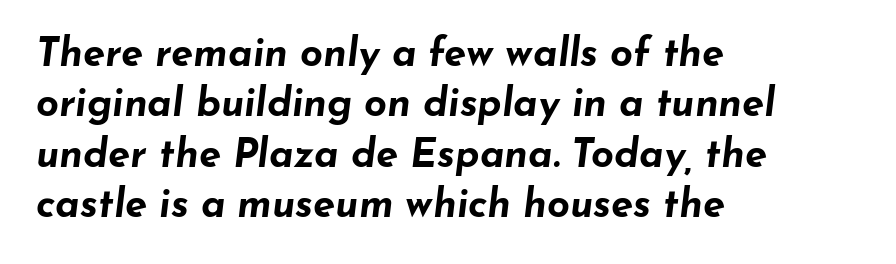
{"italic": "yes", "lean": "right", "slant_degrees": 7, "bold": "yes", "weight": "bold", "width": "wide", "stroke_contrast": "low", "x_height": "small", "monospaced": "no", "underline": "no", "align": "left", "line_spacing": "normal", "line_spacing_ratio": 1.26, "letter_spacing": "normal", "letter_spacing_em": 0.0, "glyph_px": 40}
